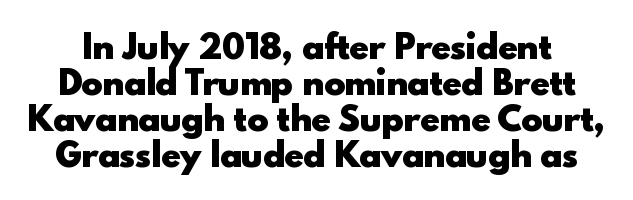
The image shows 32 px heavy sans-serif type, upright; set tight line spacing (1.13x), normal letter spacing, not underlined; a small x-height.
